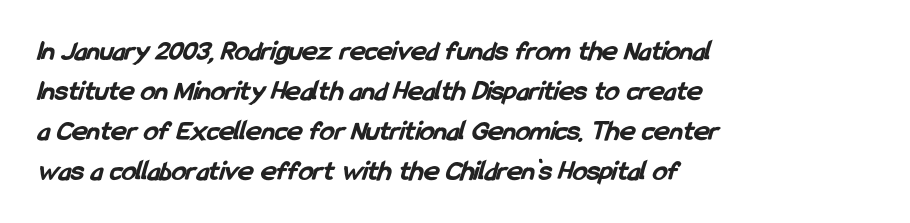
The glyphs in this specimen are sans serif. This block has exactly the height ordinary leading produces. Beneath every word, the page is bare. A classic flush-left, rag-right setting is used for this passage. The glyphs have the mass of a bold cut. Nobody touched the tracking dial on this one.
